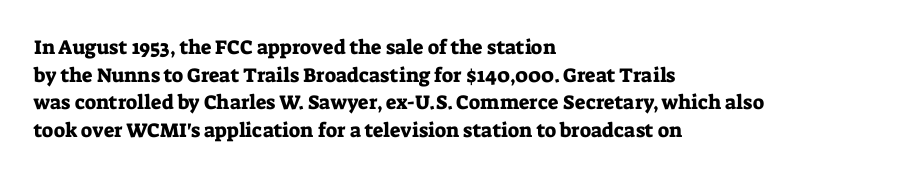
{"italic": "no", "underline": "no", "align": "left", "line_spacing": "normal", "line_spacing_ratio": 1.38, "letter_spacing": "normal", "letter_spacing_em": 0.0, "glyph_px": 20}
